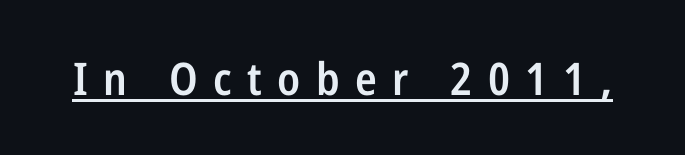
Q: Is the text bold? A: Semi-bold.
Q: Is the text italic (slanted)? A: No, it is upright.
Q: Is the typeface a serif or a sans-serif typeface? A: Sans-serif.
Q: Is the text underlined? A: Yes.
Q: Is the spacing between letters normal or unusually wide? A: Unusually wide.
Q: Width (condensed, normal, or wide)? A: Condensed.
Q: Stroke contrast? A: Low.
Q: x-height? A: Medium.
Q: Monospaced? A: No.
